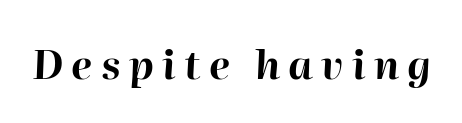
There's an unmistakable incline to the writing here. Any mark beneath the type? The region is blank. In terms of letterspacing, this is a distinctly airy, spread setting. What weight is shown? A full bold with thick strokes. These lines are rendered in a variable-pitch font.
